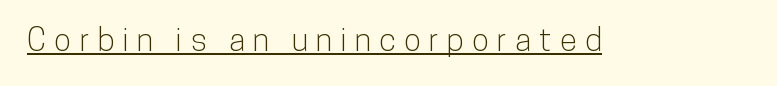
Q: Is the text italic (slanted)? A: No, it is upright.
Q: Is the typeface a serif or a sans-serif typeface? A: Sans-serif.
Q: Is the text underlined? A: Yes.
Q: Is the spacing between letters normal or unusually wide? A: Unusually wide.
Q: Width (condensed, normal, or wide)? A: Condensed.
Q: Stroke contrast? A: Low.
Q: x-height? A: Medium.
Q: Monospaced? A: No.
